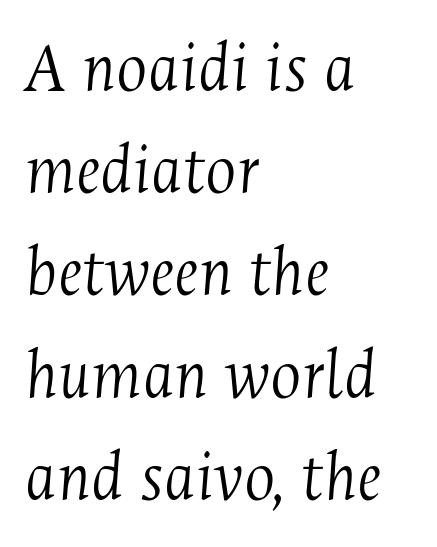
{"serif": "yes", "italic": "yes", "lean": "right", "slant_degrees": 4, "bold": "no", "weight": "light", "width": "condensed", "stroke_contrast": "medium", "x_height": "medium", "monospaced": "no", "underline": "no", "align": "left", "line_spacing": "normal", "line_spacing_ratio": 1.4, "letter_spacing": "normal", "letter_spacing_em": 0.0, "glyph_px": 73}
